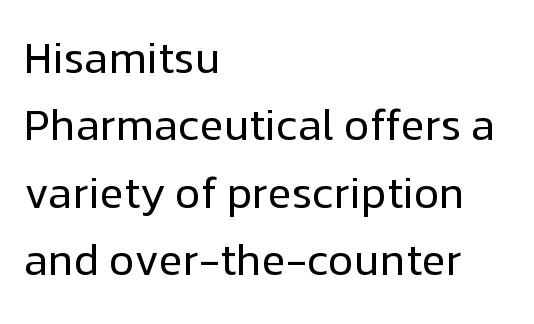
The image shows 44 px regular-weight sans-serif type, upright; set left-aligned, normal line spacing (1.53x), normal letter spacing, not underlined; low stroke contrast and a medium x-height.
